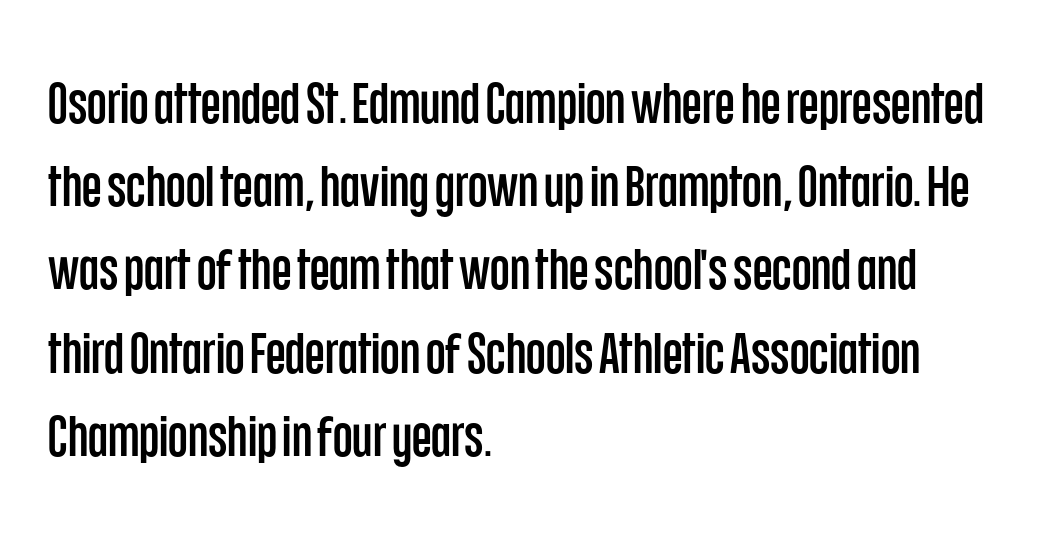
Q: Is the text italic (slanted)? A: No, it is upright.
Q: Is the typeface a serif or a sans-serif typeface? A: Sans-serif.
Q: Is the text underlined? A: No.
Q: How is the paragraph aligned? A: Left-aligned.
Q: Is the spacing between letters normal or unusually wide? A: Normal.
Q: Is the spacing between lines tight, normal or loose? A: Normal.
Q: Width (condensed, normal, or wide)? A: Condensed.
Q: Stroke contrast? A: Low.
Q: x-height? A: Large.
Q: Monospaced? A: No.
